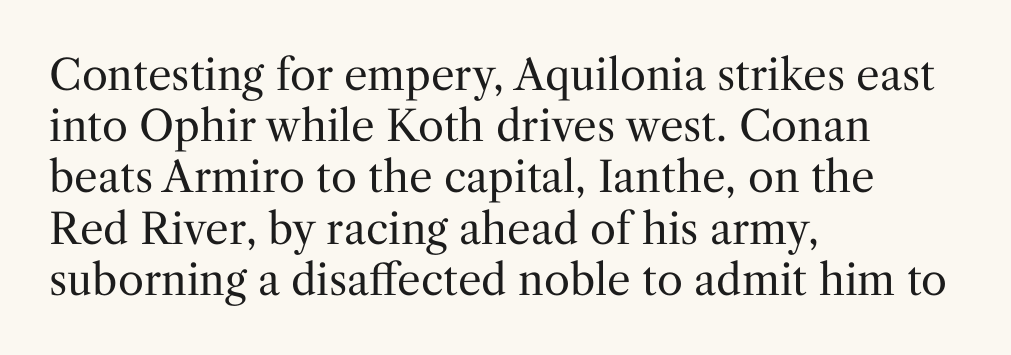
The letters advance in unequal steps, a hallmark of proportional type. Characters follow at the spacing the type designer built in. Clear beneath every line of the passage. Every stem runs plumb, perpendicular to the baseline.
